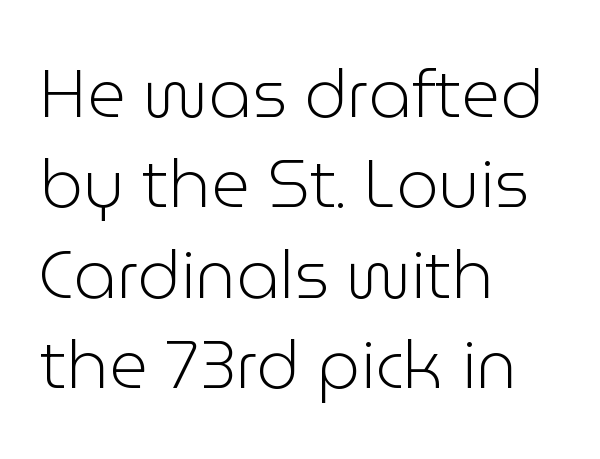
The weight would be labelled regular, book, light, or lighter still. Nobody touched the tracking dial on this one. Posture: straight, roman, zero tilt. Horizontal bands of white between lines are of average thickness. Decoration check: the copy has no underline.
